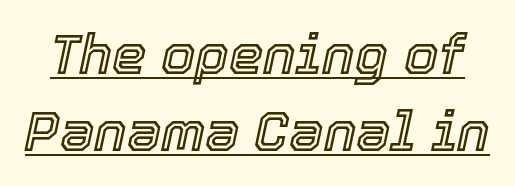
The image shows 55 px text type, italic (leaning right); set normal line spacing (1.4x), normal letter spacing, underlined; a medium x-height.
